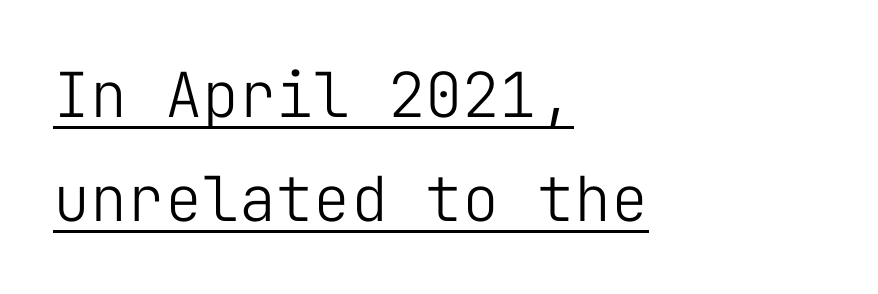
Q: Is the text bold? A: No.
Q: Is the text italic (slanted)? A: No, it is upright.
Q: Is the typeface a serif or a sans-serif typeface? A: Sans-serif.
Q: Is the text underlined? A: Yes.
Q: How is the paragraph aligned? A: Left-aligned.
Q: Is the spacing between letters normal or unusually wide? A: Normal.
Q: Is the spacing between lines tight, normal or loose? A: Normal.
Q: Width (condensed, normal, or wide)? A: Normal.
Q: Stroke contrast? A: Low.
Q: x-height? A: Medium.
Q: Monospaced? A: Yes.
